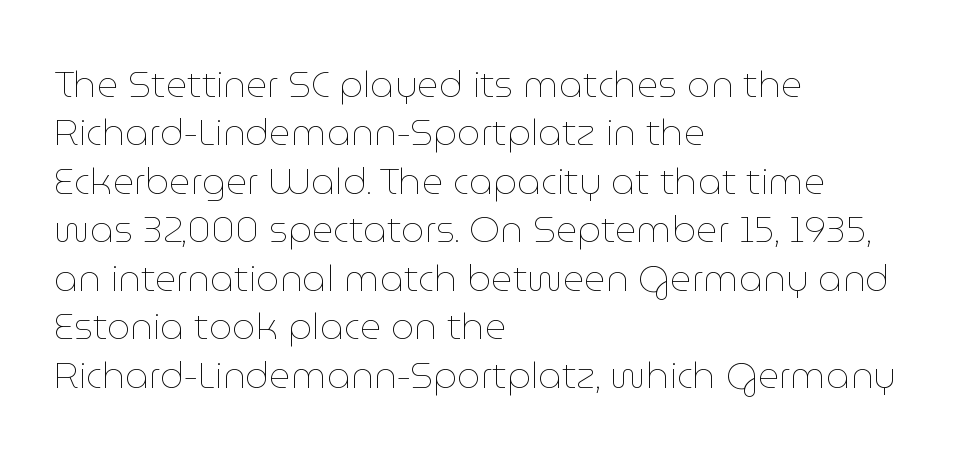
Students, observe: this is what conventionally led text looks like. These lines keep a tight, regular rhythm from letter to letter. Here the designer chose a conventional face with non-uniform glyph widths. The font's upright variant was chosen for this text. Stroke mass is kept to a normal reading level or below. The paragraph has a hard left edge and a soft right edge.
